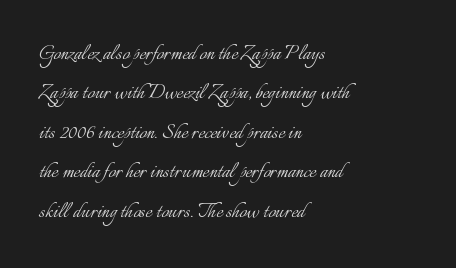
This block has exactly the height ordinary leading produces. Heft: none added — not bold. The face used here is rendered with its standard letterfit. Horizontally, the lines are justified to the leading edge only.
